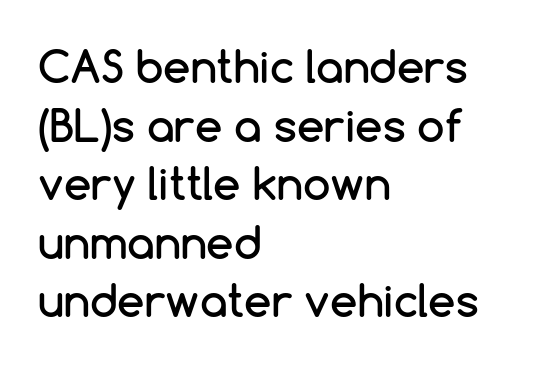
Q: Is the text italic (slanted)? A: No, it is upright.
Q: Is the typeface a serif or a sans-serif typeface? A: Sans-serif.
Q: Is the text underlined? A: No.
Q: How is the paragraph aligned? A: Left-aligned.
Q: Is the spacing between letters normal or unusually wide? A: Normal.
Q: Is the spacing between lines tight, normal or loose? A: Normal.
Q: Width (condensed, normal, or wide)? A: Normal.
Q: Stroke contrast? A: Low.
Q: x-height? A: Medium.
Q: Monospaced? A: No.
